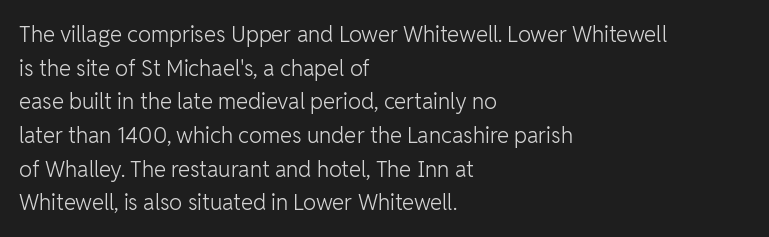
Q: Is the text bold? A: No.
Q: Is the text italic (slanted)? A: No, it is upright.
Q: Is the text underlined? A: No.
Q: How is the paragraph aligned? A: Left-aligned.
Q: Is the spacing between letters normal or unusually wide? A: Normal.
Q: Is the spacing between lines tight, normal or loose? A: Normal.
